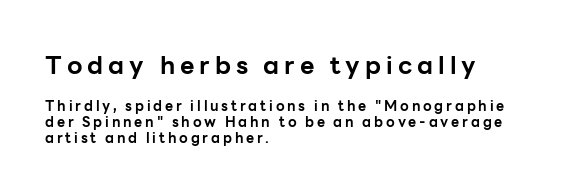
Q: Is the text bold? A: Yes.
Q: Is the text italic (slanted)? A: No, it is upright.
Q: Is the text underlined? A: No.
Q: How is the paragraph aligned? A: Left-aligned.
Q: Is the spacing between letters normal or unusually wide? A: Unusually wide.
Q: Which block of text is set in a larger size, the first (top) or the second (bottom)? A: The first (top) one.
